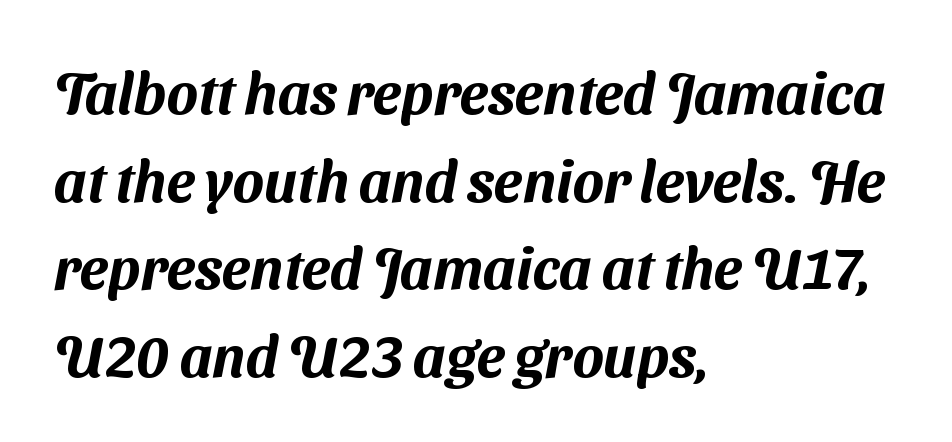
Note the varied advance widths — an 'i' is clearly narrower than an 'm'. Caption: multi-line text, flush left, ragged right. Regarding leading, the lines here are spaced in the standard way. The letterforms sit shoulder to shoulder at normal distance.
